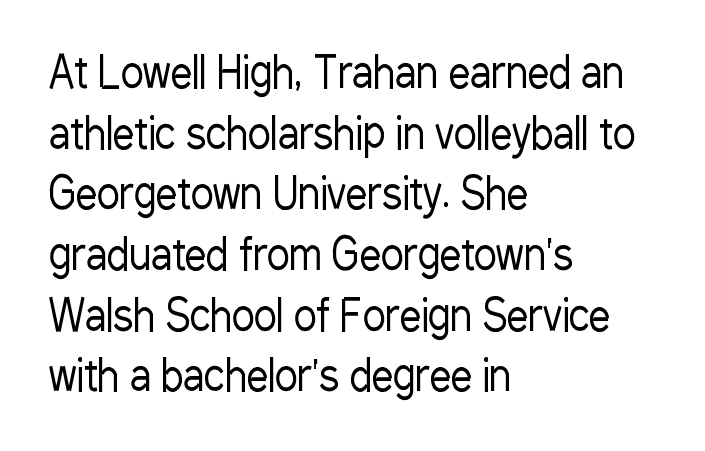
Q: Is the text bold? A: No.
Q: Is the text italic (slanted)? A: No, it is upright.
Q: Is the typeface a serif or a sans-serif typeface? A: Sans-serif.
Q: Is the text underlined? A: No.
Q: How is the paragraph aligned? A: Left-aligned.
Q: Is the spacing between letters normal or unusually wide? A: Normal.
Q: Is the spacing between lines tight, normal or loose? A: Normal.
Q: Width (condensed, normal, or wide)? A: Condensed.
Q: Stroke contrast? A: Low.
Q: x-height? A: Medium.
Q: Monospaced? A: No.
